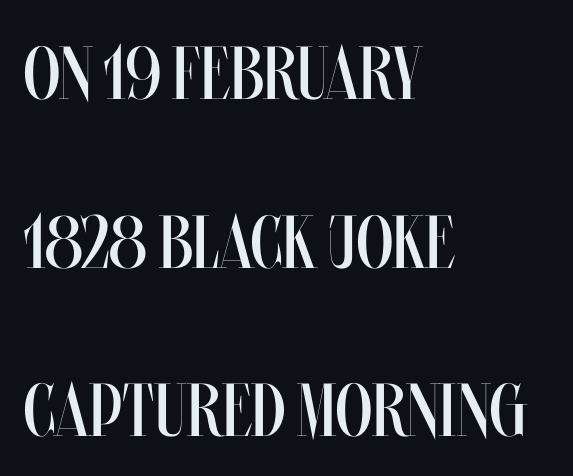
{"italic": "no", "bold": "no", "weight": "regular", "width": "condensed", "stroke_contrast": "medium", "x_height": "large", "monospaced": "no", "underline": "no", "align": "left", "line_spacing": "loose", "line_spacing_ratio": 2.25, "letter_spacing": "normal", "letter_spacing_em": 0.0, "glyph_px": 75}
